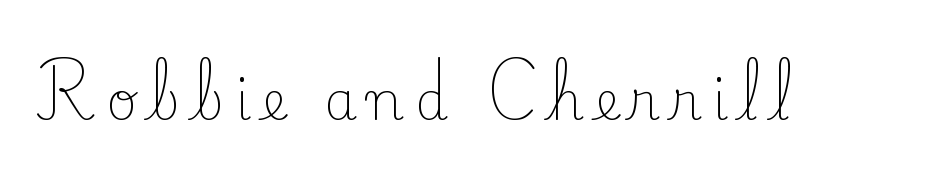
The image shows 53 px light serif type, upright; set unusually wide letter spacing (+0.21 em), not underlined; low stroke contrast and a small x-height.
